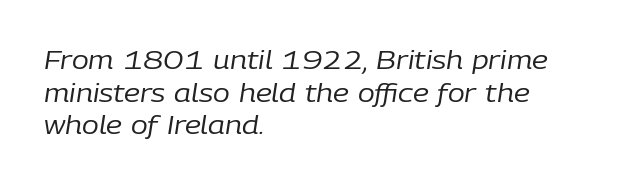
{"italic": "yes", "lean": "right", "slant_degrees": 9, "bold": "no", "underline": "no", "align": "left", "line_spacing": "normal", "line_spacing_ratio": 1.31, "letter_spacing": "normal", "letter_spacing_em": 0.0, "glyph_px": 25}
